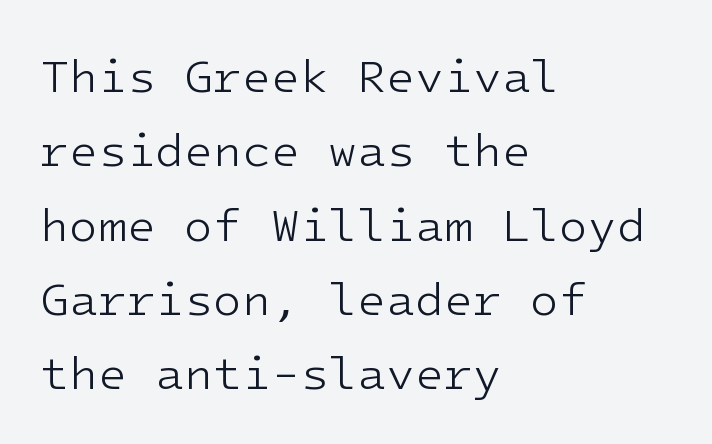
The lettering holds an erect, upright posture throughout. Unmarked baselines from the first word to the last. What kind of face is this? One without serifs — a sans. In terms of letterspacing, this is plain default setting.
